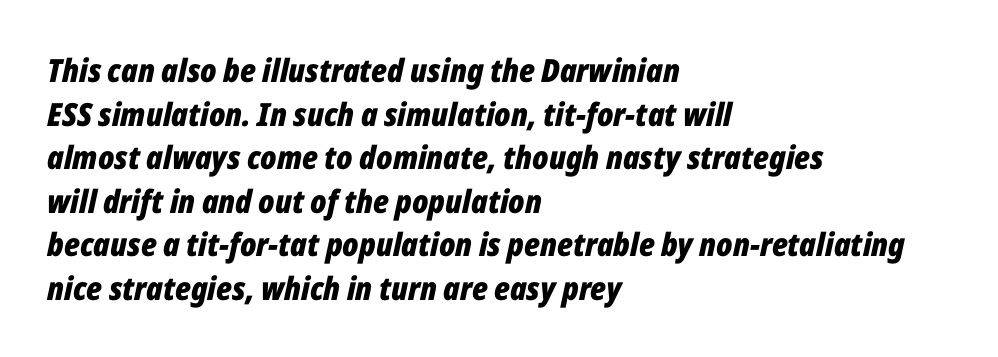
Q: Is the text bold? A: Yes.
Q: Is the text italic (slanted)? A: Yes, it leans right by about 12 degrees.
Q: Is the text underlined? A: No.
Q: How is the paragraph aligned? A: Left-aligned.
Q: Is the spacing between letters normal or unusually wide? A: Normal.
Q: Is the spacing between lines tight, normal or loose? A: Normal.
Q: Width (condensed, normal, or wide)? A: Condensed.
Q: Stroke contrast? A: Low.
Q: x-height? A: Medium.
Q: Monospaced? A: No.
